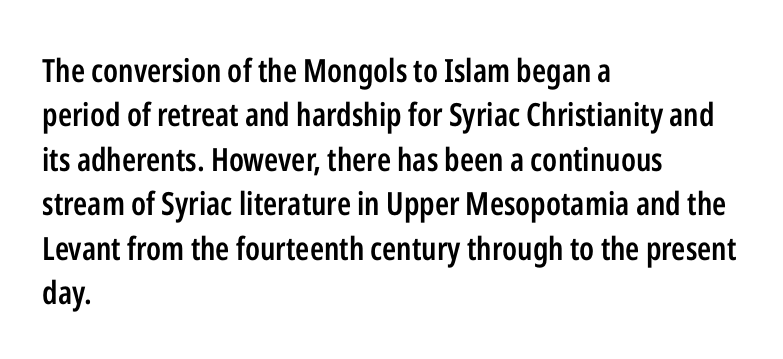
Any mark beneath the type? The region is blank. To sum up the face: it is a sans, with no serifs. The compositor pushed each line to the left boundary. Spacing between characters is what you'd get straight out of the box. Regarding leading, the lines here are spaced in the standard way.
